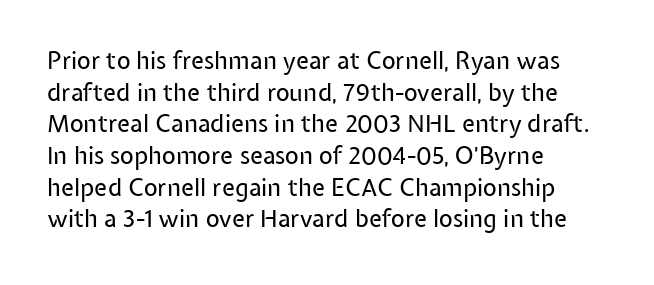
Q: Is the text bold? A: No.
Q: Is the text italic (slanted)? A: No, it is upright.
Q: Is the text underlined? A: No.
Q: How is the paragraph aligned? A: Left-aligned.
Q: Is the spacing between letters normal or unusually wide? A: Normal.
Q: Is the spacing between lines tight, normal or loose? A: Normal.
